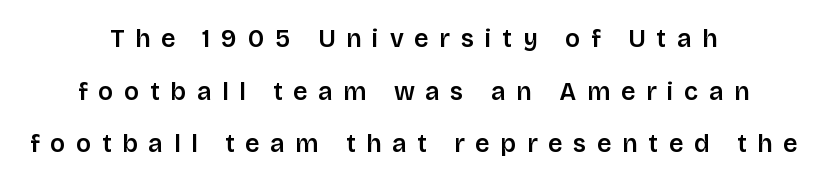
Q: Is the text italic (slanted)? A: No, it is upright.
Q: Is the text underlined? A: No.
Q: How is the paragraph aligned? A: Centered.
Q: Is the spacing between letters normal or unusually wide? A: Unusually wide.
Q: Is the spacing between lines tight, normal or loose? A: Loose.
